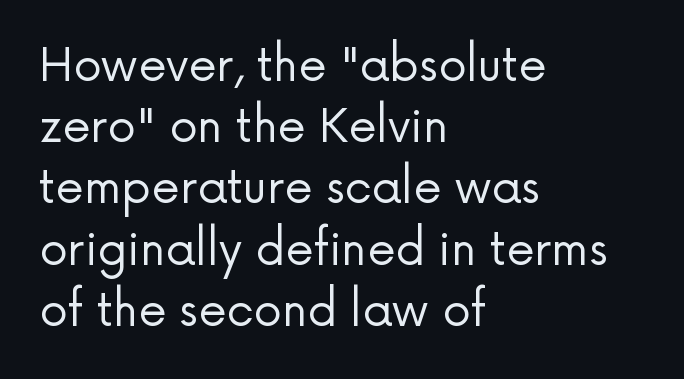
The image shows 45 px regular-weight sans-serif type, upright; set left-aligned, normal line spacing (1.36x), normal letter spacing, not underlined; low stroke contrast and a medium x-height.
